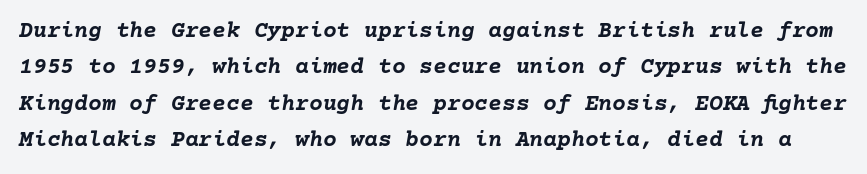
Q: Is the text bold? A: Yes.
Q: Is the text italic (slanted)? A: Yes, it leans right by about 10 degrees.
Q: Is the text underlined? A: No.
Q: Is the spacing between letters normal or unusually wide? A: Normal.
Q: Is the spacing between lines tight, normal or loose? A: Normal.
